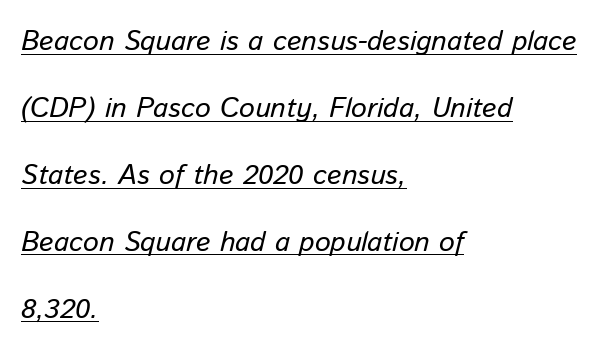
A rule runs beneath these lines of type. Observe the lean: these are italic letterforms. The passage shown stacks its lines with a broad gap. You could not count columns in this text — the font is proportionally spaced. A classic flush-left, rag-right setting is used for this passage. Between one letter and the next there's only the usual sliver of space.
